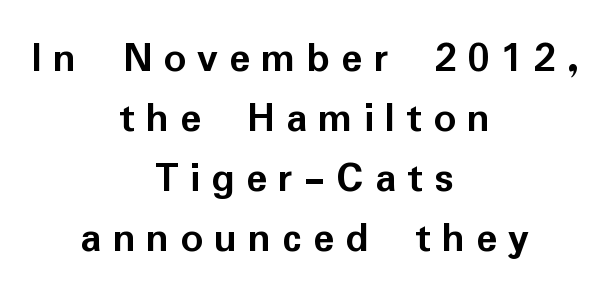
Q: Is the text bold? A: Yes.
Q: Is the text italic (slanted)? A: No, it is upright.
Q: Is the typeface a serif or a sans-serif typeface? A: Sans-serif.
Q: Is the text underlined? A: No.
Q: How is the paragraph aligned? A: Centered.
Q: Is the spacing between letters normal or unusually wide? A: Unusually wide.
Q: Is the spacing between lines tight, normal or loose? A: Normal.
Q: Width (condensed, normal, or wide)? A: Normal.
Q: Stroke contrast? A: Low.
Q: x-height? A: Medium.
Q: Monospaced? A: No.
